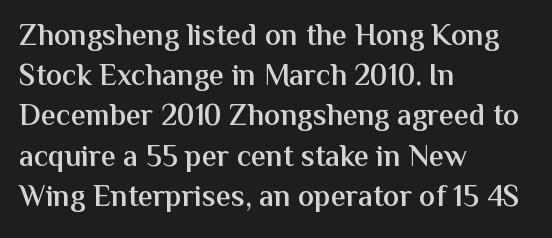
Characters follow at the spacing the type designer built in. Where is the straight margin? On the left. Each new line begins a customary step beneath the previous one. Bold? Not quite — semibold, heavier than regular but stopping short. To sum up the face: it is a sans, with no serifs. Notice how the stems are strictly vertical — no italics here.
